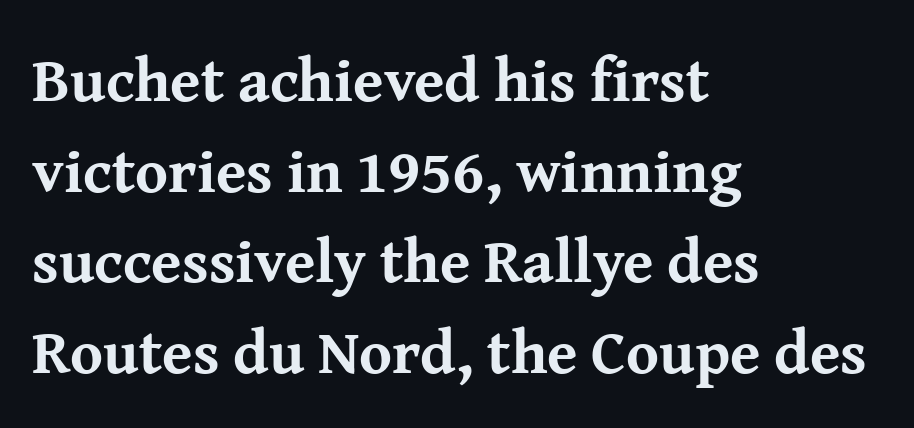
The text block is weighted toward the left margin, trailing off unevenly rightward. Unmarked baselines from the first word to the last. Is the letter spacing exaggerated? No — it looks like the ordinary default. Looks like regular typesetting: each glyph gets only the width it needs. These lines sit exactly where default settings would place them.
